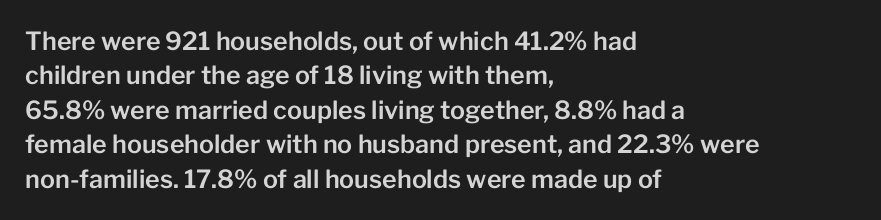
{"italic": "no", "underline": "no", "align": "left", "line_spacing": "normal", "line_spacing_ratio": 1.38, "letter_spacing": "normal", "letter_spacing_em": 0.0, "glyph_px": 25}
